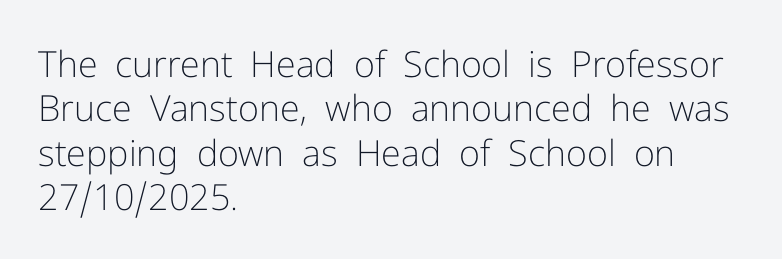
The image shows 36 px light sans-serif type, upright; set left-aligned, line spacing 1.23x, normal letter spacing, not underlined; low stroke contrast and a medium x-height.
